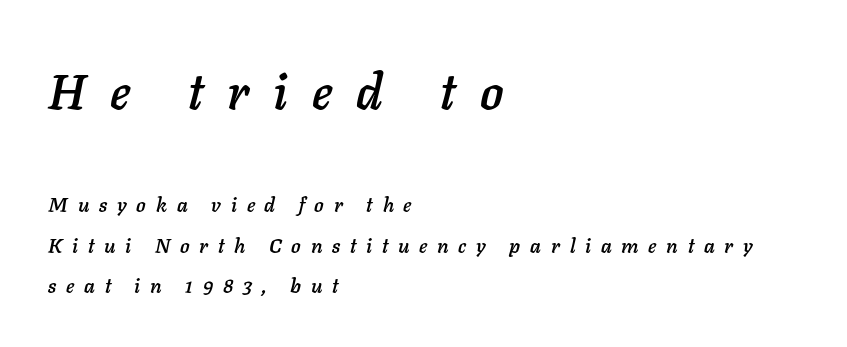
Q: Is the text italic (slanted)? A: Yes, it leans right by about 11 degrees.
Q: Is the text underlined? A: No.
Q: How is the paragraph aligned? A: Left-aligned.
Q: Is the spacing between letters normal or unusually wide? A: Unusually wide.
Q: Is the spacing between lines tight, normal or loose? A: Loose.
Q: Which block of text is set in a larger size, the first (top) or the second (bottom)? A: The first (top) one.
Q: Width (condensed, normal, or wide)? A: Normal.
Q: Stroke contrast? A: Low.
Q: x-height? A: Medium.
Q: Monospaced? A: No.
